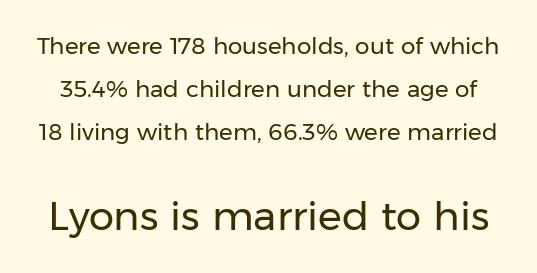
The image shows 40 px regular-weight sans-serif type, upright; set line spacing 1.86x, normal letter spacing, not underlined; the second (bottom) block is 1.74x larger; low stroke contrast and a medium x-height.
